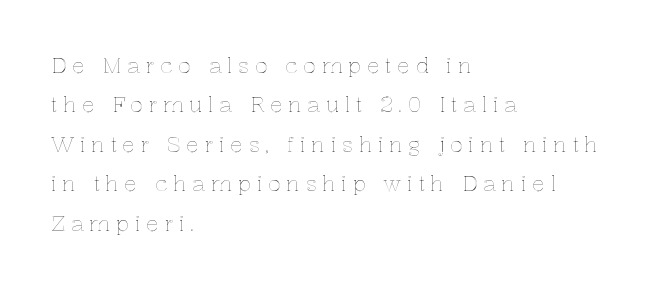
{"italic": "no", "underline": "no", "align": "left", "line_spacing_ratio": 1.88, "letter_spacing": "wide", "letter_spacing_em": 0.27, "glyph_px": 21}
